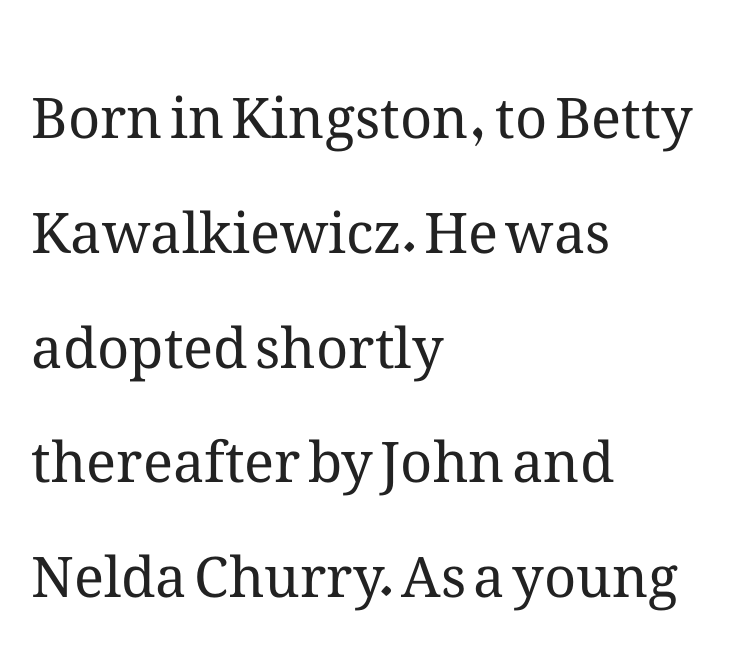
Q: Is the text bold? A: No.
Q: Is the text italic (slanted)? A: No, it is upright.
Q: Is the text underlined? A: No.
Q: How is the paragraph aligned? A: Left-aligned.
Q: Is the spacing between letters normal or unusually wide? A: Normal.
Q: Is the spacing between lines tight, normal or loose? A: Loose.
Q: Width (condensed, normal, or wide)? A: Normal.
Q: Stroke contrast? A: Medium.
Q: x-height? A: Medium.
Q: Monospaced? A: No.
